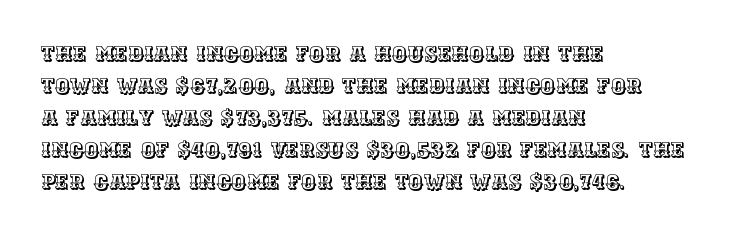
Spacing between characters is what you'd get straight out of the box. This sample is left-justified, so line endings fall wherever the words run out. Has an underline been added? It has not. Evenly set lines give the paragraph a standard silhouette. You can tell it's not italic because the verticals are truly vertical.
